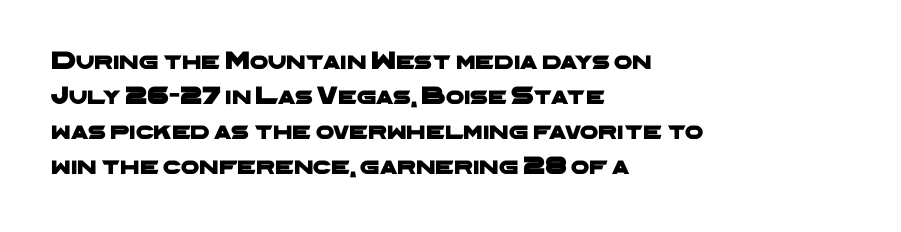
The image shows 26 px text type; set left-aligned, normal line spacing (1.35x), normal letter spacing, not underlined.
